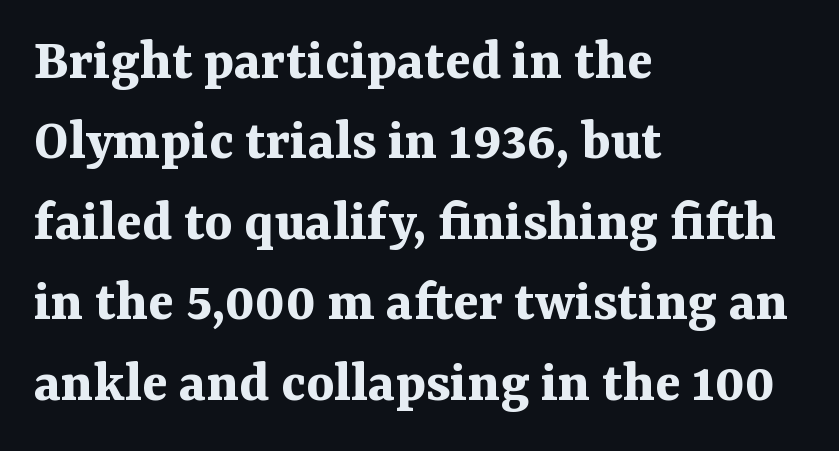
Each glyph is drawn with heavy, bold strokes. The vertical gap from one line to the next is medium. The text was rendered using a seriffed face with decorative stroke endings. These lines were composed using upright roman letters. Spacing verdict: proportional, widths tailored to each character. Does extra space separate the letters? No, they use regular spacing.
